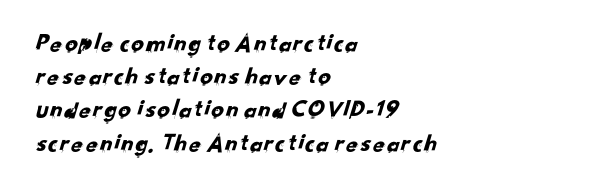
The image shows 25 px text type; set left-aligned, normal line spacing (1.33x), normal letter spacing, not underlined.
